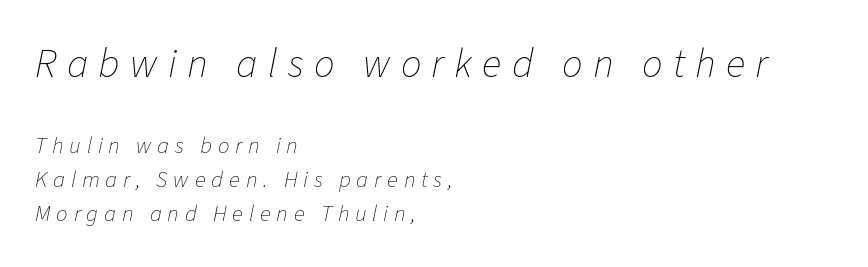
The image shows 41 px thin type, italic (leaning right); set left-aligned, normal line spacing (1.49x), unusually wide letter spacing (+0.25 em), not underlined; the first (top) block is 1.78x larger; low stroke contrast and a medium x-height.
